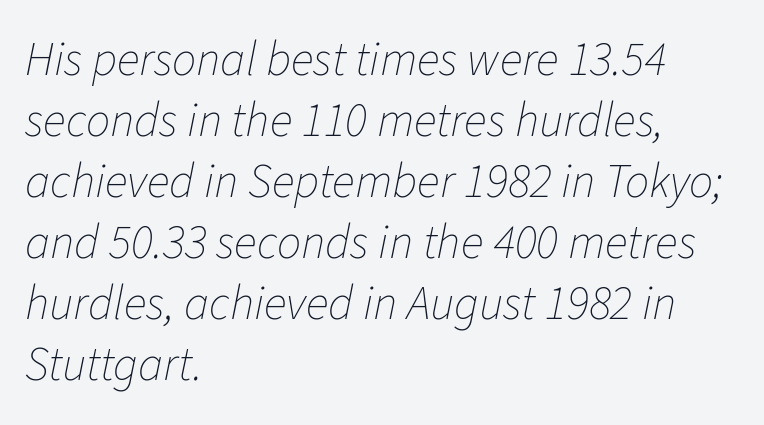
{"italic": "yes", "lean": "right", "slant_degrees": 11, "bold": "no", "weight": "thin", "width": "normal", "stroke_contrast": "low", "x_height": "medium", "monospaced": "no", "underline": "no", "align": "left", "line_spacing": "normal", "line_spacing_ratio": 1.27, "letter_spacing": "normal", "letter_spacing_em": 0.0, "glyph_px": 48}
